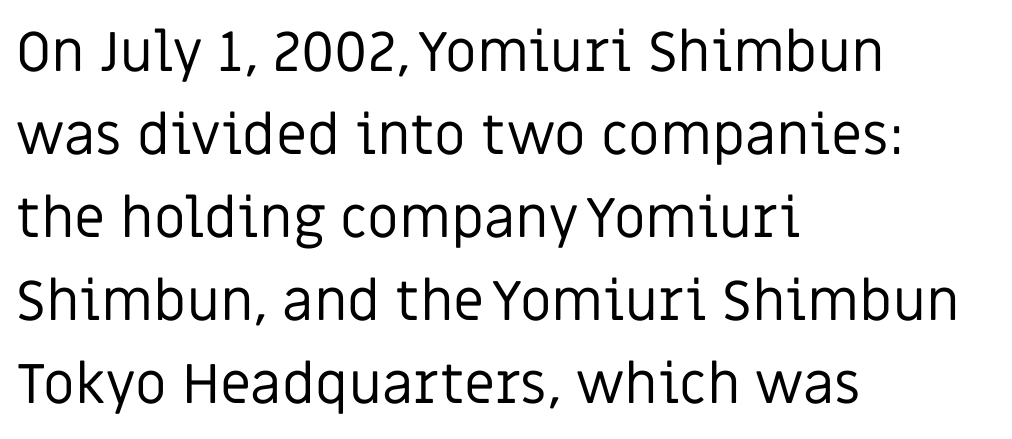
Letter spacing: default. Serifs: no, the terminals of the letterforms are clean. Do the letters lean? They stand straight. Which margin do the lines hug? The left one — the right edge is uneven.
